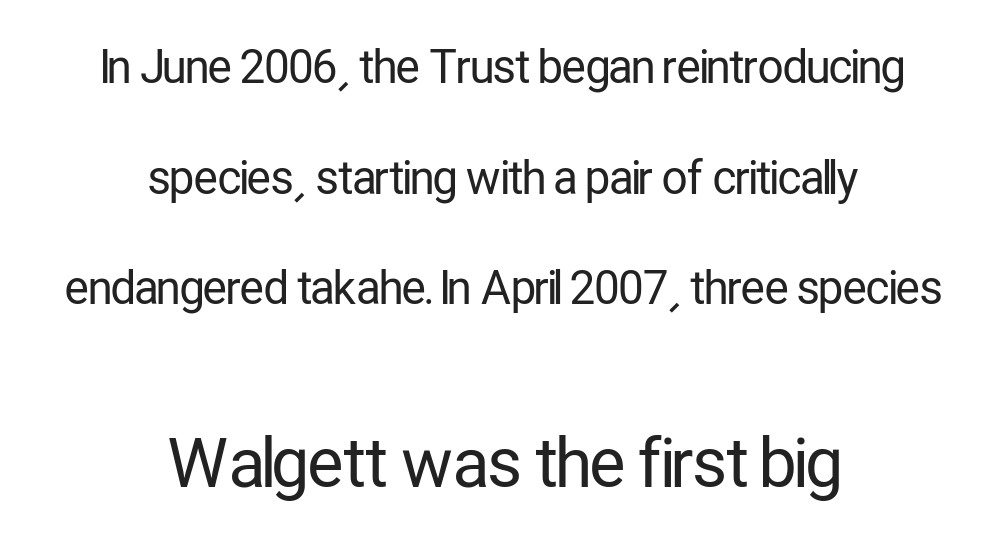
The image shows 67 px regular-weight, condensed sans-serif type, upright; set centered, loose line spacing (2.46x), normal letter spacing, not underlined; the second (bottom) block is 1.49x larger; low stroke contrast and a medium x-height.
